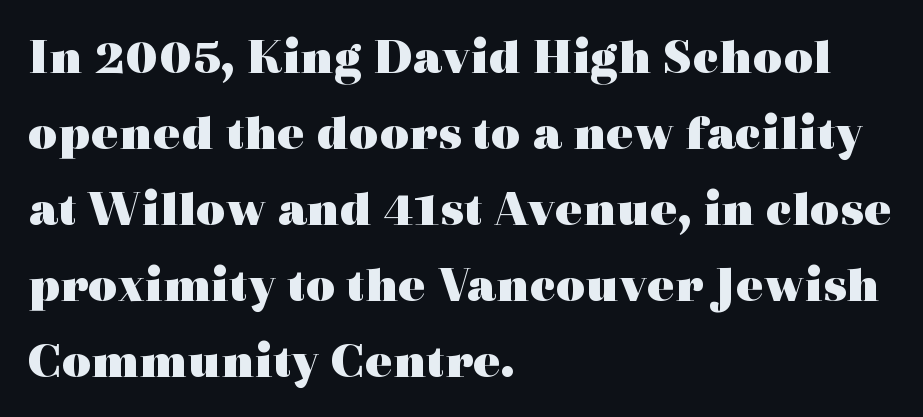
{"serif": "yes", "italic": "no", "bold": "yes", "weight": "heavy", "width": "wide", "x_height": "medium", "monospaced": "no", "underline": "no", "align": "left", "line_spacing": "normal", "line_spacing_ratio": 1.49, "letter_spacing": "normal", "letter_spacing_em": 0.0, "glyph_px": 51}
